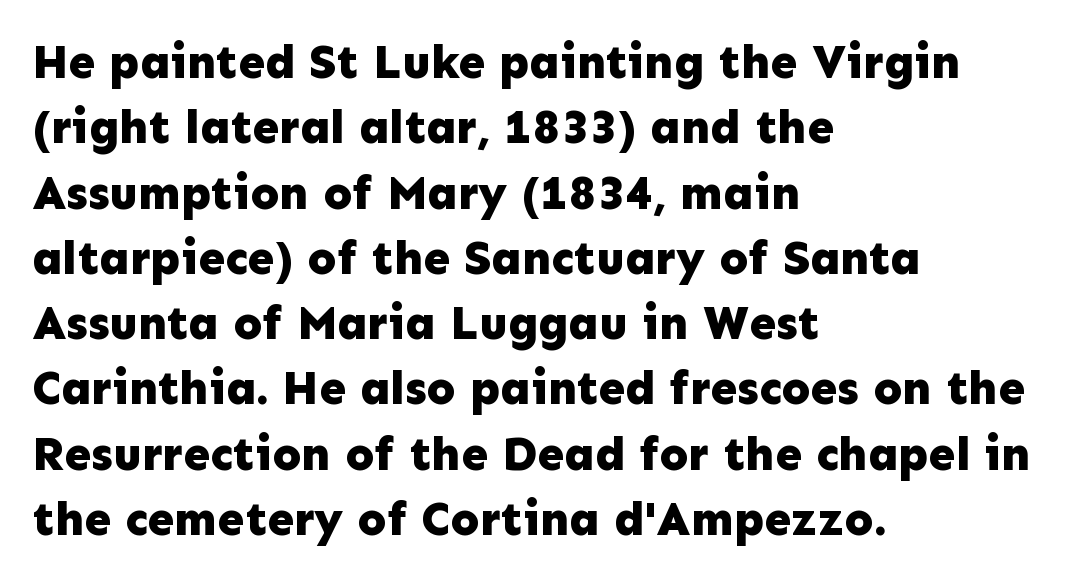
This sample has the flowing, uneven cadence of proportional lettering. Look at the stroke-to-counter ratio: heavy, a bold. A student would call this left alignment; a typographer would say flush left, rag right. Stroke terminals: plain, sans-serif. Compared with typical body copy, the letter spacing here is the same. The axis of the letterforms is exactly vertical.
